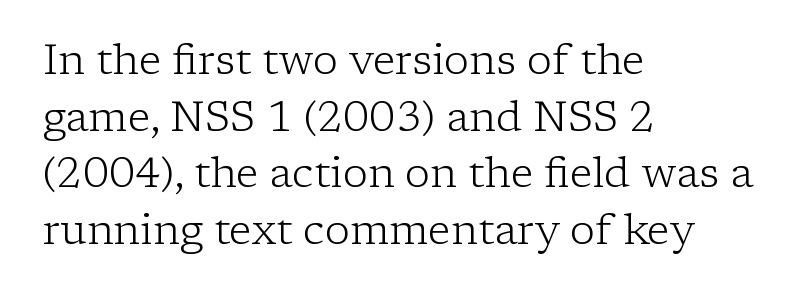
{"serif": "yes", "italic": "no", "bold": "no", "weight": "light", "width": "normal", "stroke_contrast": "low", "x_height": "medium", "monospaced": "no", "underline": "no", "align": "left", "line_spacing": "normal", "line_spacing_ratio": 1.35, "letter_spacing": "normal", "letter_spacing_em": 0.0, "glyph_px": 42}
